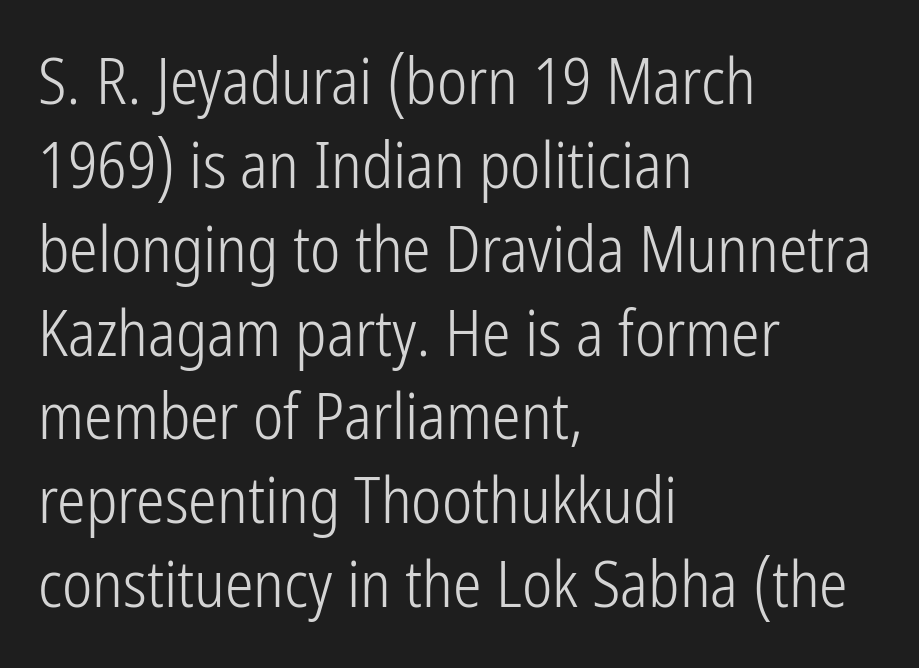
Vertical spacing — default. Weight: regular or lighter. Only glyphs here, with clear space below each row. Spacing between characters is what you'd get straight out of the box. Typeset ragged right — the left edge is the straight one. Type style note: lacks serifs.
